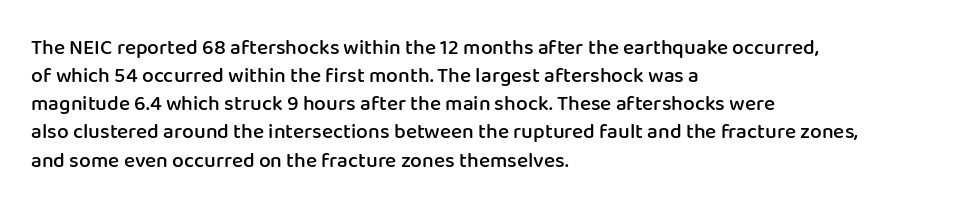
Q: Is the text bold? A: Semi-bold.
Q: Is the text italic (slanted)? A: No, it is upright.
Q: Is the text underlined? A: No.
Q: How is the paragraph aligned? A: Left-aligned.
Q: Is the spacing between letters normal or unusually wide? A: Normal.
Q: Is the spacing between lines tight, normal or loose? A: Normal.
